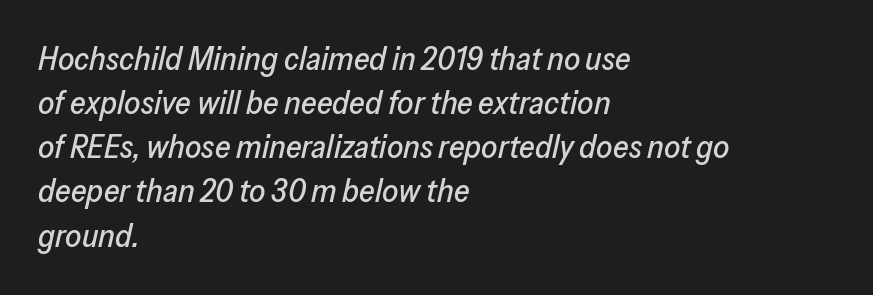
Q: Is the text italic (slanted)? A: Yes, it leans right by about 13 degrees.
Q: Is the text underlined? A: No.
Q: How is the paragraph aligned? A: Left-aligned.
Q: Is the spacing between letters normal or unusually wide? A: Normal.
Q: Is the spacing between lines tight, normal or loose? A: Normal.
Q: Width (condensed, normal, or wide)? A: Normal.
Q: Stroke contrast? A: Low.
Q: x-height? A: Medium.
Q: Monospaced? A: No.
